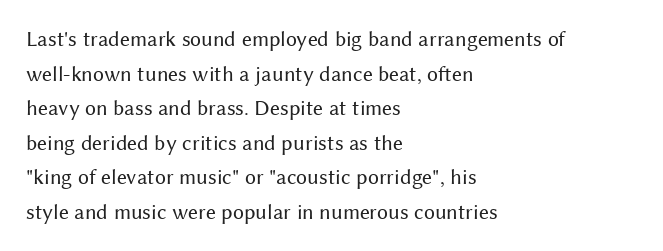
Which margin do the lines hug? The left one — the right edge is uneven. This is roman type, the default non-slanted kind. Summary of vertical rhythm: regular, with standard interline spacing. These glyphs show unthickened strokes, regular width or finer. The rendering keeps characters at their native spacing. The gap between lines stays unmarked.
